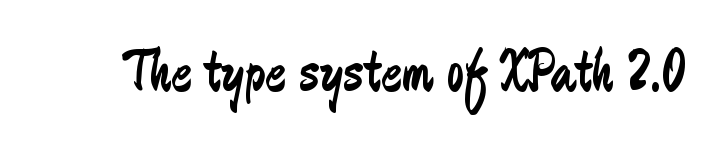
The image shows 62 px regular-weight, condensed sans-serif type; set normal letter spacing, not underlined; low stroke contrast and a small x-height.
